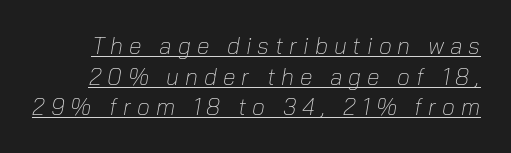
The image shows 23 px text type, italic (leaning right); set normal line spacing (1.33x), unusually wide letter spacing (+0.26 em), underlined.
